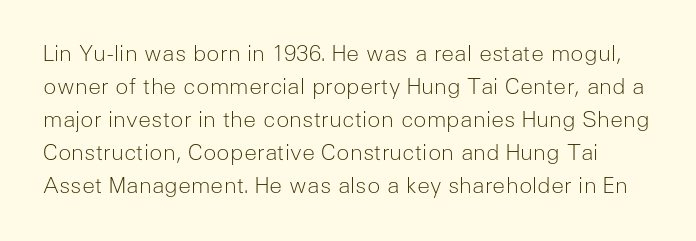
The image shows 22 px text type, upright; set normal line spacing (1.5x), normal letter spacing, not underlined.
